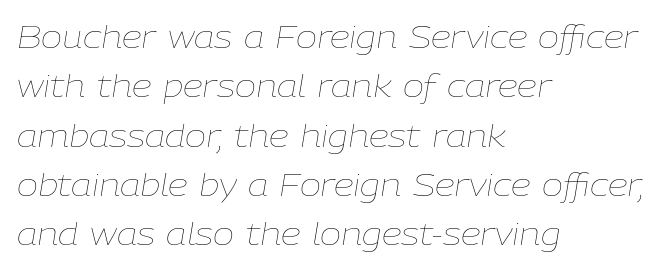
The text block is weighted toward the left margin, trailing off unevenly rightward. The glyphs look as if they've been sheared to an angle. Regular leading. These lines keep a tight, regular rhythm from letter to letter. The typesetting does not lean heavy: it is not bold. Glance below the letters and you will spot only blank space.
